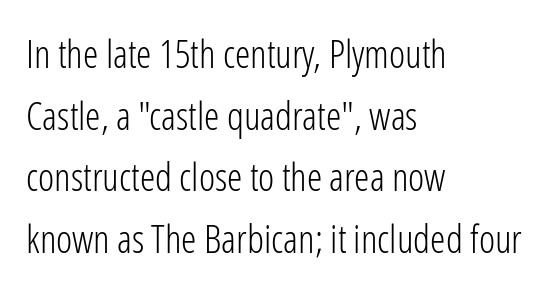
Q: Is the text bold? A: No.
Q: Is the text italic (slanted)? A: No, it is upright.
Q: Is the typeface a serif or a sans-serif typeface? A: Sans-serif.
Q: Is the text underlined? A: No.
Q: How is the paragraph aligned? A: Left-aligned.
Q: Is the spacing between letters normal or unusually wide? A: Normal.
Q: Is the spacing between lines tight, normal or loose? A: Normal.
Q: Width (condensed, normal, or wide)? A: Condensed.
Q: Stroke contrast? A: Low.
Q: x-height? A: Medium.
Q: Monospaced? A: No.
